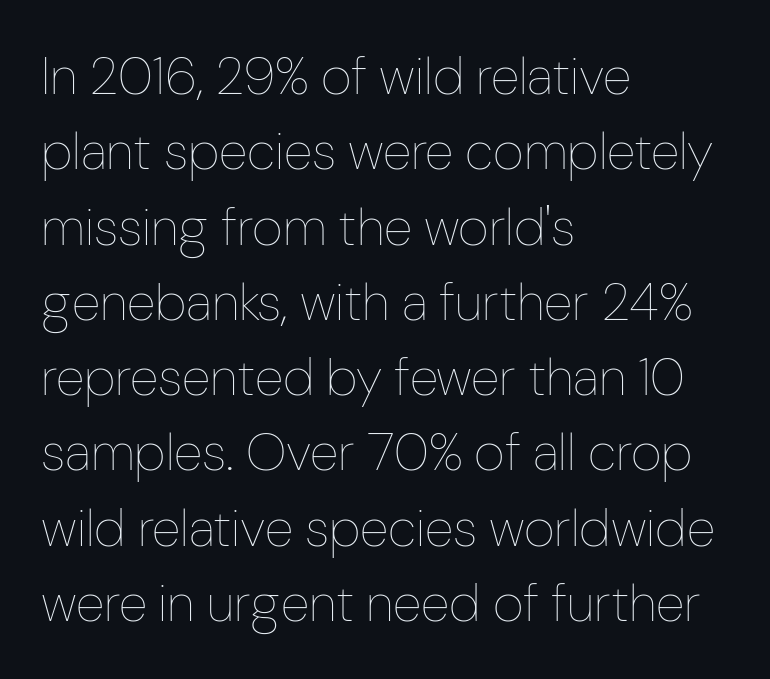
{"italic": "no", "bold": "no", "weight": "thin", "width": "condensed", "stroke_contrast": "low", "x_height": "medium", "monospaced": "no", "underline": "no", "align": "left", "line_spacing": "normal", "line_spacing_ratio": 1.42, "letter_spacing": "normal", "letter_spacing_em": 0.0, "glyph_px": 53}
